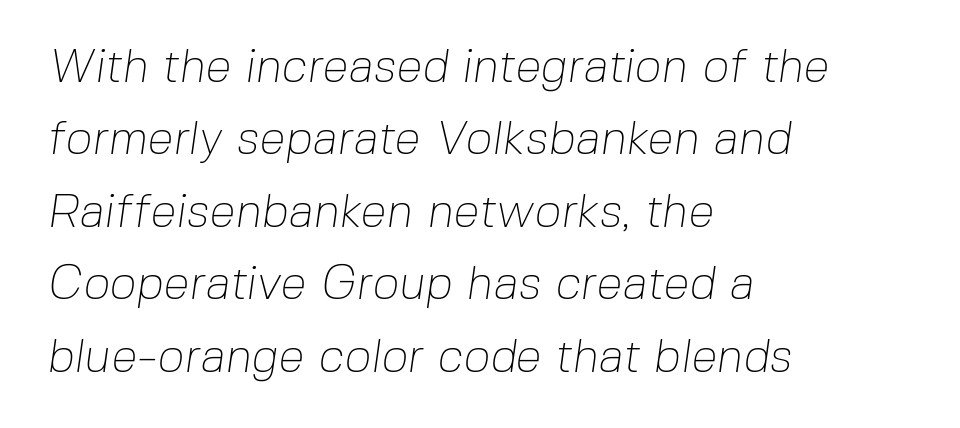
{"serif": "no", "bold": "no", "weight": "thin", "width": "normal", "stroke_contrast": "low", "x_height": "medium", "monospaced": "no", "underline": "no", "align": "left", "line_spacing": "normal", "line_spacing_ratio": 1.54, "letter_spacing": "normal", "letter_spacing_em": 0.0, "glyph_px": 47}
